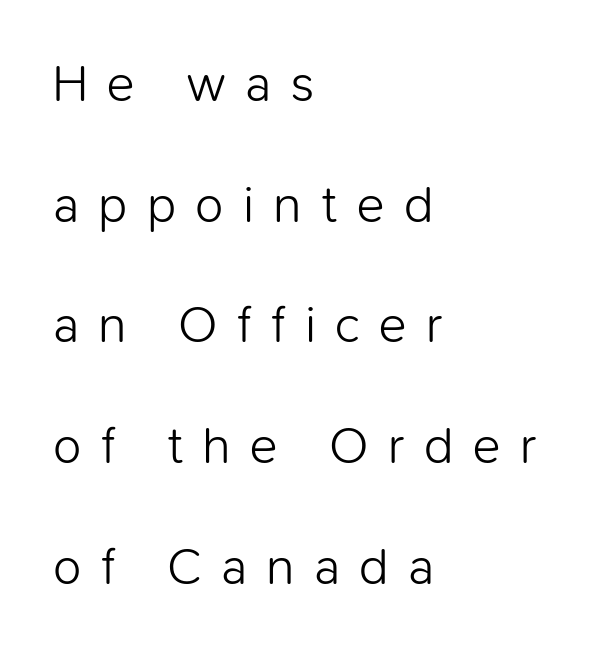
The space between consecutive lines is lavish. Tall strokes in this sample are plumb rather than angled. The space directly below the letters is spotless. Inter-character spacing is expanded well beyond the font's built-in metrics. Check where the strokes stop: nothing finishes them off — pure sans.
